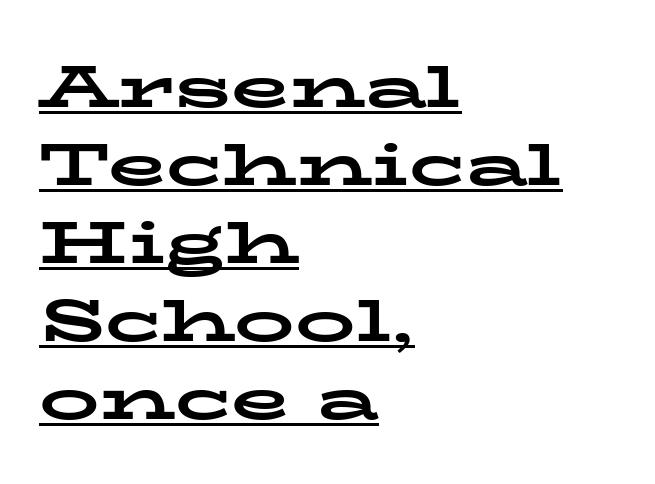
{"serif": "yes", "italic": "no", "bold": "yes", "weight": "bold", "width": "wide", "stroke_contrast": "low", "x_height": "medium", "monospaced": "no", "underline": "yes", "align": "left", "line_spacing": "normal", "line_spacing_ratio": 1.3, "letter_spacing": "normal", "letter_spacing_em": 0.0, "glyph_px": 60}
